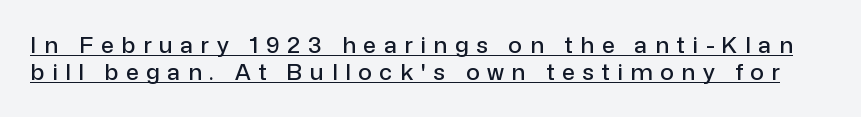
{"italic": "no", "underline": "yes", "line_spacing_ratio": 1.19, "letter_spacing": "wide", "letter_spacing_em": 0.33, "glyph_px": 23}
